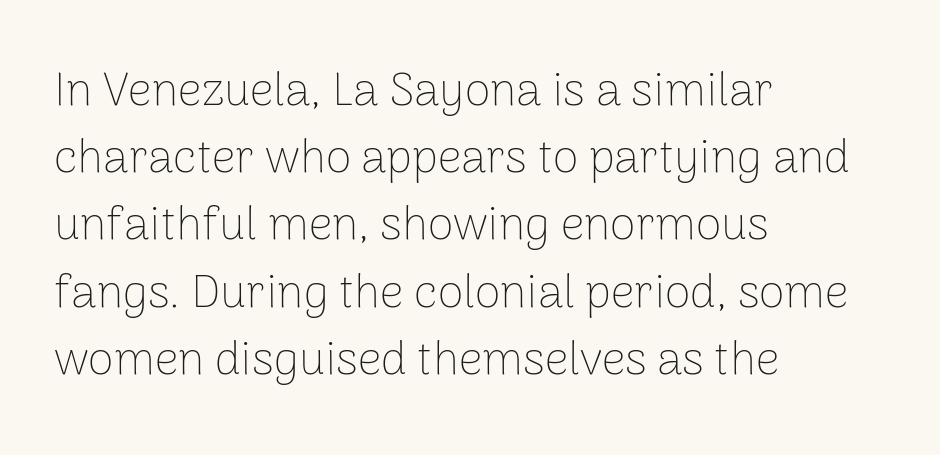
The letterforms sit at book weight or below. The characters display no serif detailing; their extremities are plain. Compared with a centered layout, this one pins lines to the left instead. The type is set solid horizontally, with unmodified tracking. Nope, not italic — everything's standing straight. Check under the words: just untouched page.
